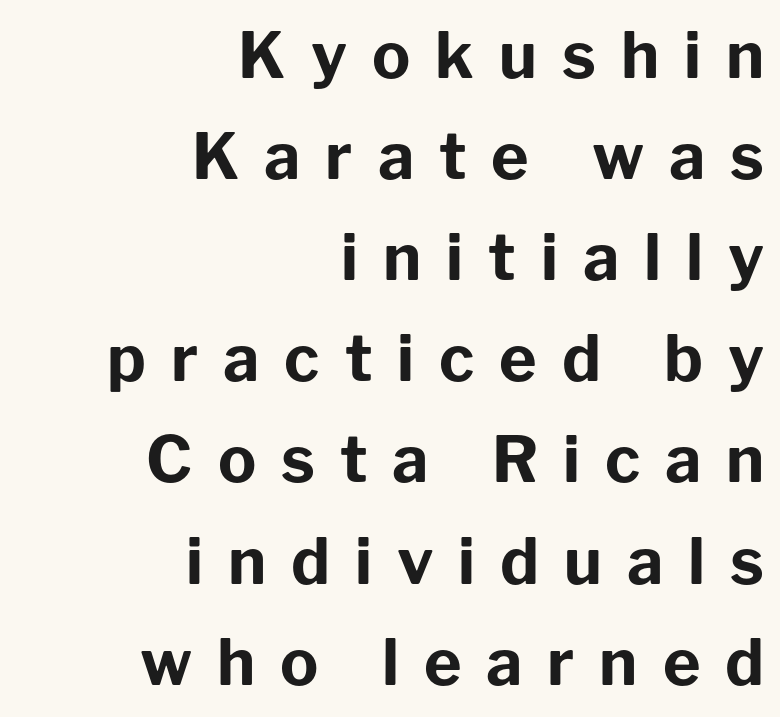
Here the glyphs are tracked loosely, breaking word shapes into spaced letters. Every stem runs plumb, perpendicular to the baseline. If you measured baseline to baseline, you'd find a middling distance. Any mark beneath the type? The region is blank. Proportional: the letters do not fall into vertical columns.
